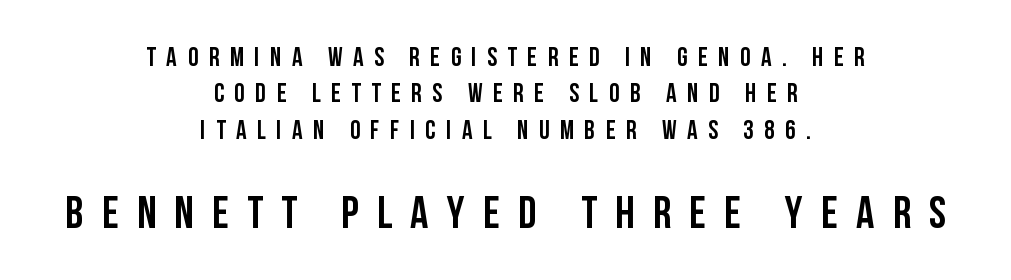
{"serif": "no", "italic": "no", "bold": "yes", "weight": "semibold", "width": "condensed", "stroke_contrast": "low", "x_height": "large", "monospaced": "no", "underline": "no", "align": "center", "line_spacing": "normal", "line_spacing_ratio": 1.4, "letter_spacing": "wide", "letter_spacing_em": 0.41, "larger_block": "second", "size_ratio": 1.73, "glyph_px": 45}
